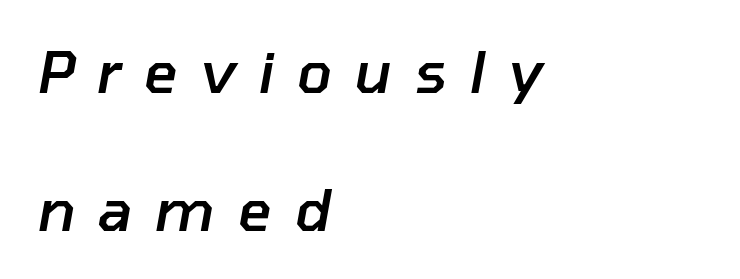
{"italic": "yes", "lean": "right", "slant_degrees": 10, "bold": "semi", "weight": "semibold", "width": "normal", "stroke_contrast": "low", "x_height": "medium", "monospaced": "no", "underline": "no", "align": "left", "line_spacing": "loose", "line_spacing_ratio": 2.38, "letter_spacing": "wide", "letter_spacing_em": 0.39, "glyph_px": 58}
